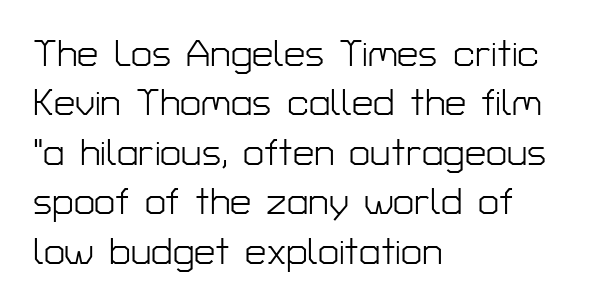
The image shows 38 px light sans-serif type, upright; set left-aligned, normal line spacing (1.3x), normal letter spacing, not underlined; low stroke contrast and a medium x-height.
